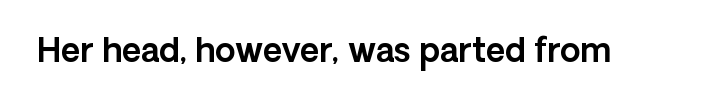
The image shows 33 px sans-serif type, upright; set normal letter spacing, not underlined; a medium x-height.
